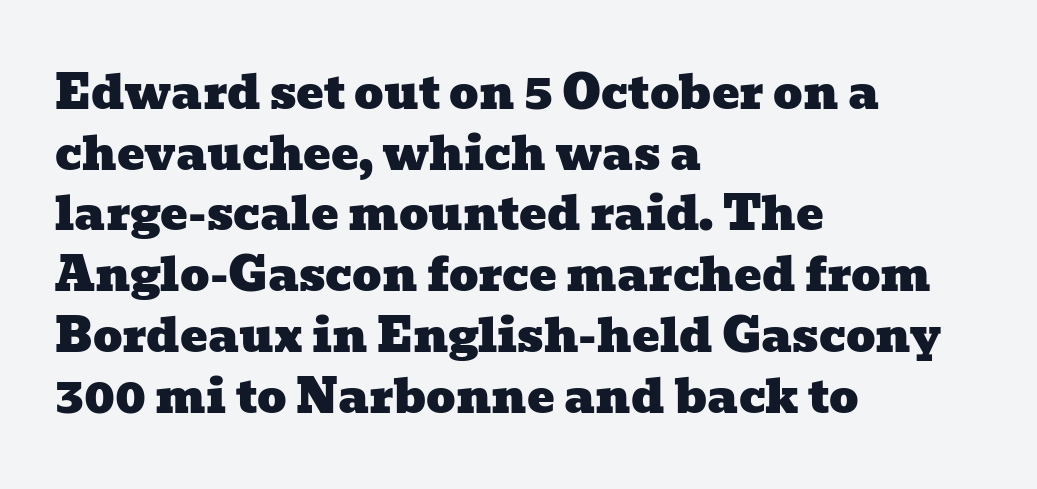
Q: Is the typeface a serif or a sans-serif typeface? A: Serif.
Q: Is the text underlined? A: No.
Q: How is the paragraph aligned? A: Left-aligned.
Q: Is the spacing between letters normal or unusually wide? A: Normal.
Q: Is the spacing between lines tight, normal or loose? A: Normal.
Q: Width (condensed, normal, or wide)? A: Wide.
Q: Stroke contrast? A: Low.
Q: x-height? A: Medium.
Q: Monospaced? A: No.
